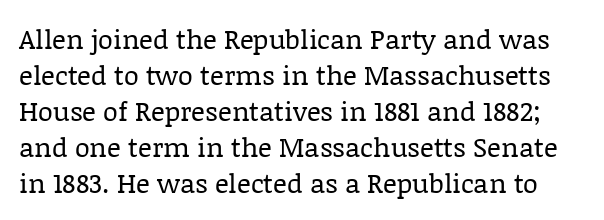
{"italic": "no", "bold": "no", "underline": "no", "line_spacing": "normal", "line_spacing_ratio": 1.33, "letter_spacing": "normal", "letter_spacing_em": 0.0, "glyph_px": 27}
